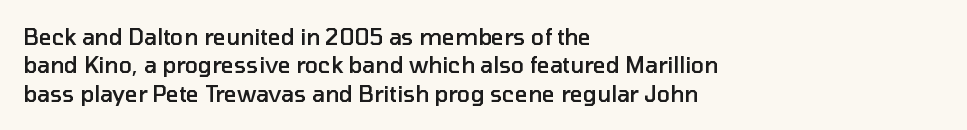
{"italic": "no", "bold": "semi", "underline": "no", "align": "left", "line_spacing": "normal", "line_spacing_ratio": 1.29, "letter_spacing": "normal", "letter_spacing_em": 0.0, "glyph_px": 22}
